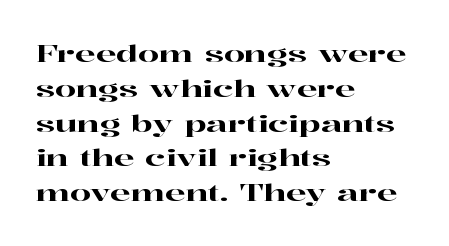
The image shows 24 px text type, upright; set left-aligned, normal line spacing (1.45x), normal letter spacing, not underlined.
